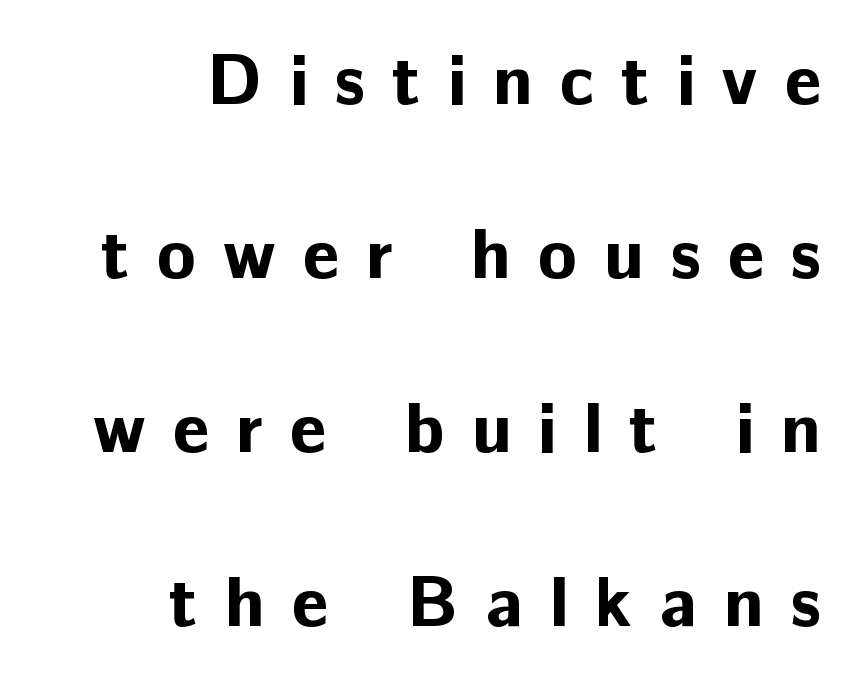
Here the designer chose a conventional face with non-uniform glyph widths. Letters rest on an invisible, unmarked baseline. Does the type have serifs? No, each stem ends abruptly. The paragraph shown leans on its right margin.
